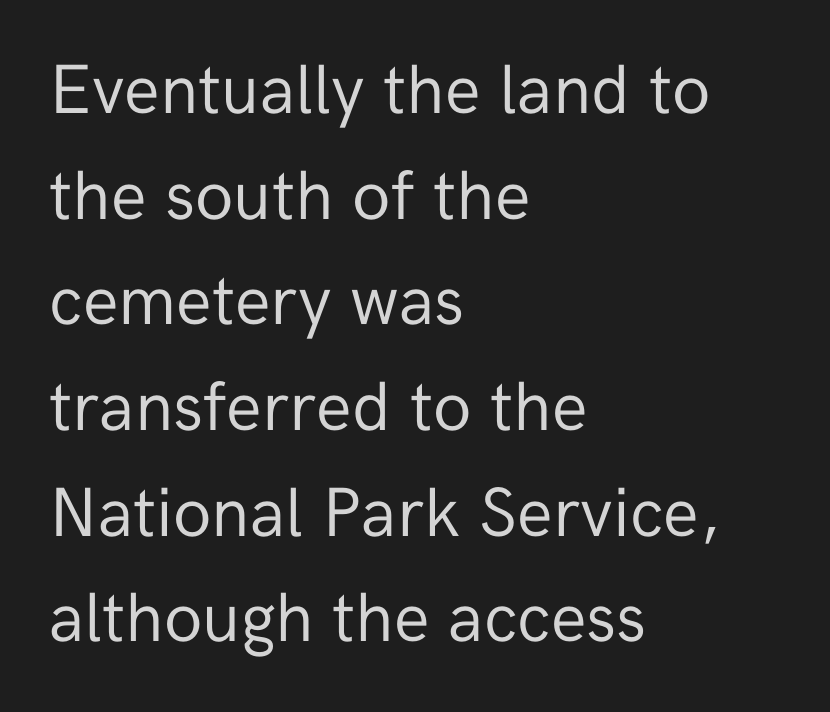
Q: Is the text bold? A: No.
Q: Is the text italic (slanted)? A: No, it is upright.
Q: Is the typeface a serif or a sans-serif typeface? A: Sans-serif.
Q: Is the text underlined? A: No.
Q: How is the paragraph aligned? A: Left-aligned.
Q: Is the spacing between letters normal or unusually wide? A: Normal.
Q: Is the spacing between lines tight, normal or loose? A: Normal.
Q: Width (condensed, normal, or wide)? A: Normal.
Q: Stroke contrast? A: Low.
Q: x-height? A: Medium.
Q: Monospaced? A: No.
